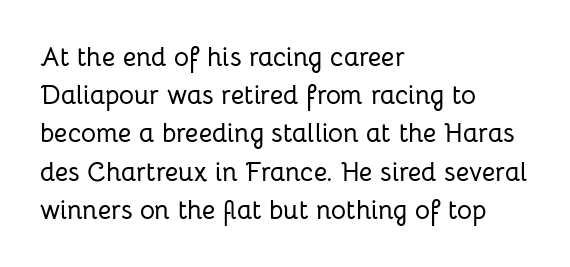
Glance below the letters and you will spot only blank space. Interline gaps are of average width in this sample. The type sits square on the baseline with zero lean. The text block is weighted toward the left margin, trailing off unevenly rightward. These lines keep a tight, regular rhythm from letter to letter.
